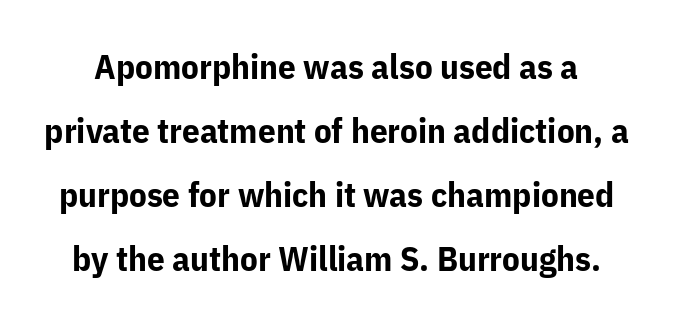
The image shows 35 px bold sans-serif type, upright; set line spacing 1.83x, normal letter spacing, not underlined; low stroke contrast and a medium x-height.
